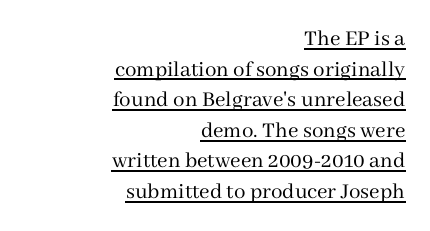
{"italic": "no", "bold": "no", "underline": "yes", "align": "right", "line_spacing": "normal", "line_spacing_ratio": 1.33, "letter_spacing": "normal", "letter_spacing_em": 0.0, "glyph_px": 23}
